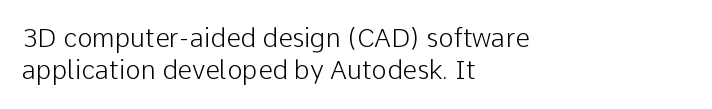
{"italic": "no", "bold": "no", "underline": "no", "align": "left", "line_spacing": "normal", "line_spacing_ratio": 1.25, "letter_spacing": "normal", "letter_spacing_em": 0.0, "glyph_px": 26}
